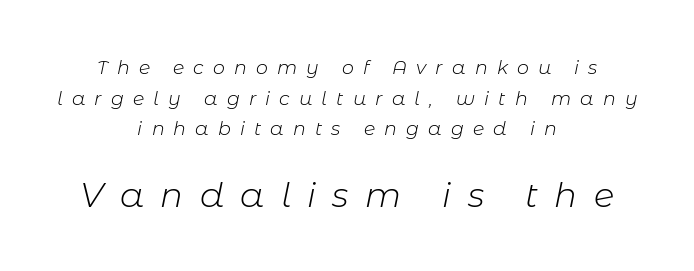
The image shows 34 px light type, italic (leaning right); set centered, normal line spacing (1.61x), unusually wide letter spacing (+0.48 em), not underlined; the second (bottom) block is 1.79x larger; low stroke contrast and a medium x-height.
